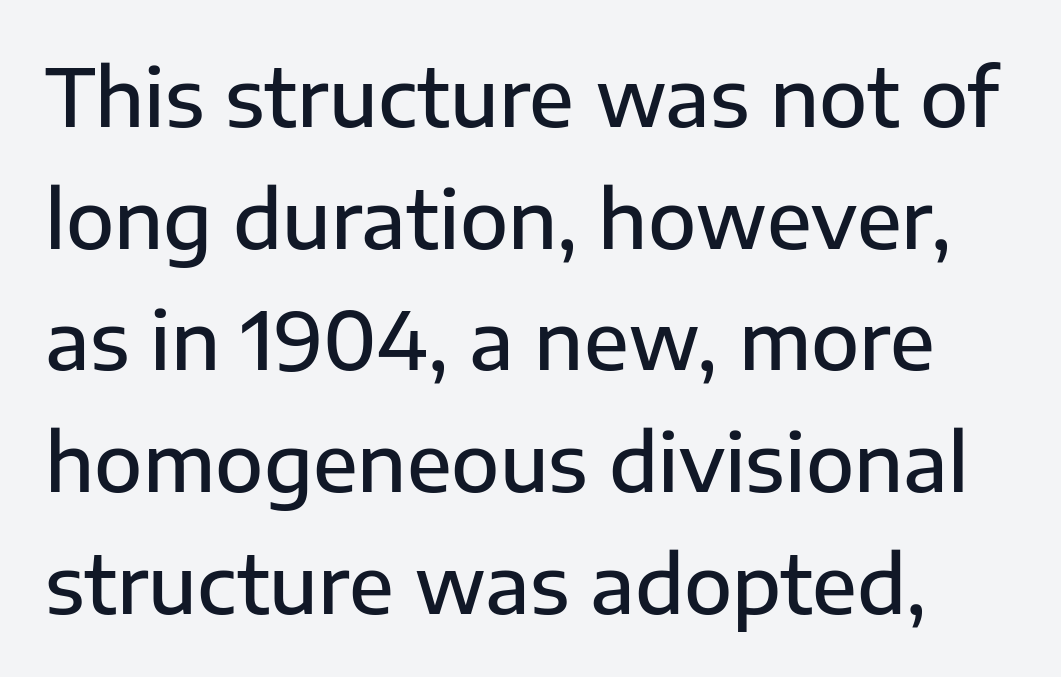
Here the glyphs are tracked normally, forming tight word shapes. Only glyphs here, with clear space below each row. These lines sit exactly where default settings would place them. Note: no serifs on the glyphs.
